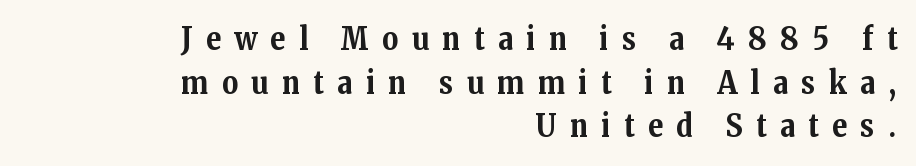
Glance below the letters and you will spot only blank space. Glyph-to-glyph distance is far greater than everyday printed text. Regarding leading, the lines here are spaced in the standard way. The paragraph has a hard right edge and a soft left edge.
